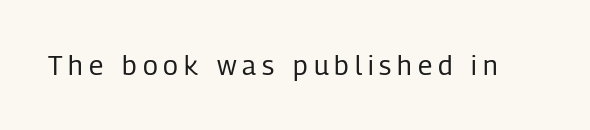
Q: Is the text bold? A: No.
Q: Is the text italic (slanted)? A: No, it is upright.
Q: Is the text underlined? A: No.
Q: Is the spacing between letters normal or unusually wide? A: Unusually wide.
